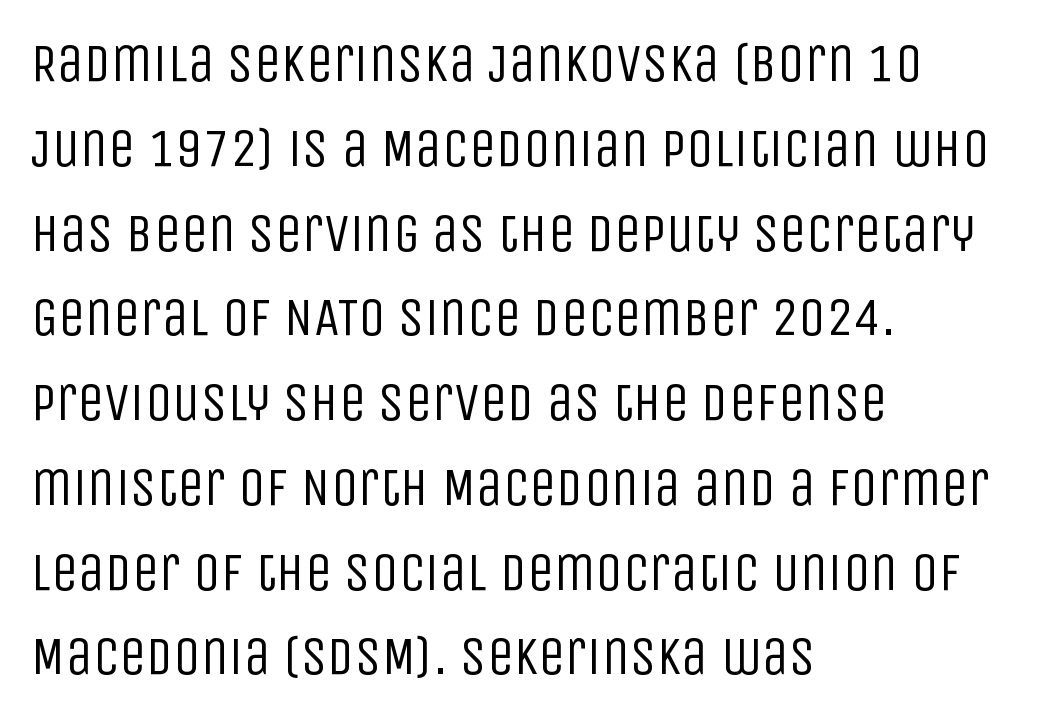
The characters display no serif detailing; their extremities are plain. Baseline-to-baseline distance is the conventional proportion of letter height. One-word summary of the alignment: left. Each word holds together tightly as a unit, with standard inter-letter gaps. The space beneath each line is pristine and unruled.
